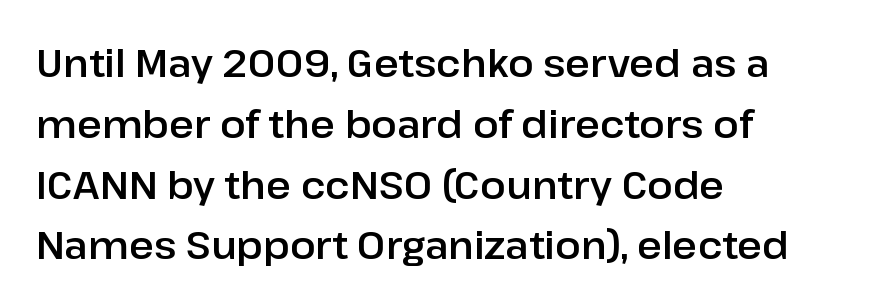
The letters advance in unequal steps, a hallmark of proportional type. The vertical gap from one line to the next is medium. The rendering keeps characters at their native spacing. A roman cut, with each character standing at attention.
